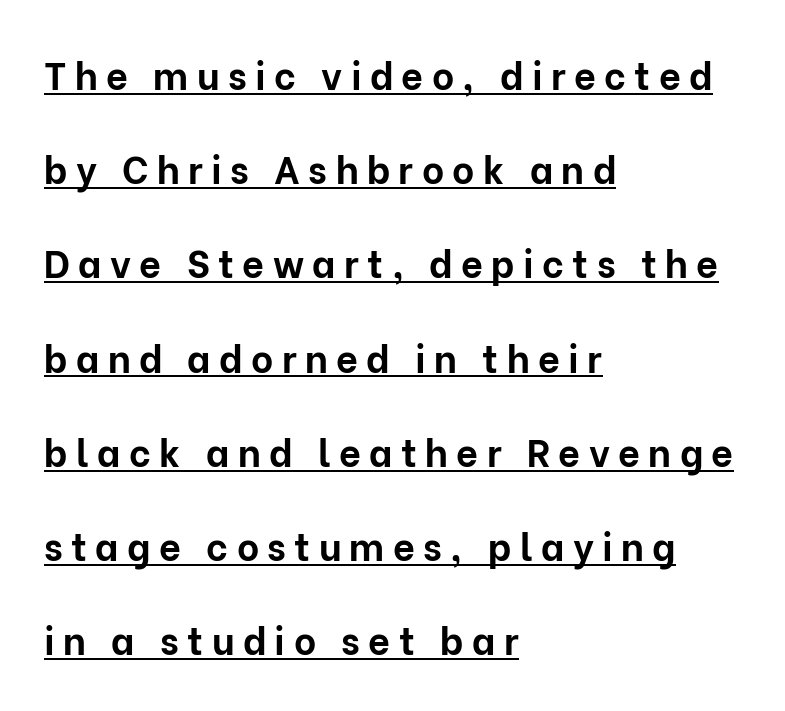
The image shows 38 px bold sans-serif type, upright; set left-aligned, loose line spacing (2.48x), unusually wide letter spacing (+0.22 em), underlined; low stroke contrast and a medium x-height.
